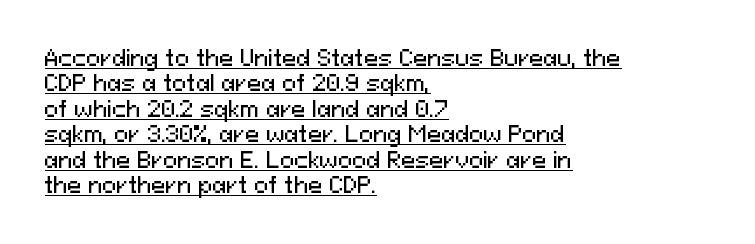
Upright lettering throughout. Tracking here is standard; glyphs follow each other at the usual distance. This rendering features underlined lettering. Caption: multi-line text, flush left, ragged right.
